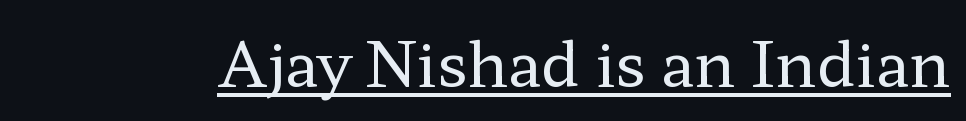
No chunkiness to these letters — they're not bold. You can tell from the footed stems that serif type was used. These lines are rendered in a variable-pitch font. Posture: straight, roman, zero tilt. Letter spacing: default. Like a heading marked for emphasis, these lines bear an underscore.
